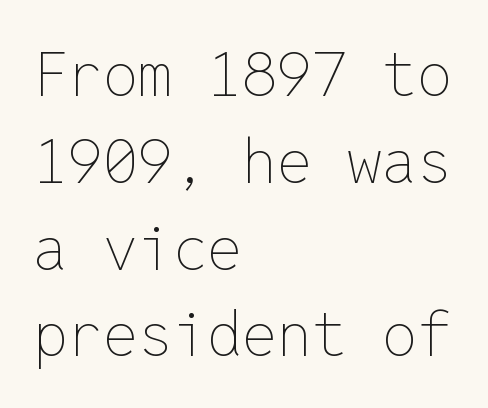
Q: Is the text bold? A: No.
Q: Is the text italic (slanted)? A: No, it is upright.
Q: Is the text underlined? A: No.
Q: How is the paragraph aligned? A: Left-aligned.
Q: Is the spacing between letters normal or unusually wide? A: Normal.
Q: Is the spacing between lines tight, normal or loose? A: Normal.
Q: Width (condensed, normal, or wide)? A: Normal.
Q: Stroke contrast? A: Low.
Q: x-height? A: Medium.
Q: Monospaced? A: Yes.
